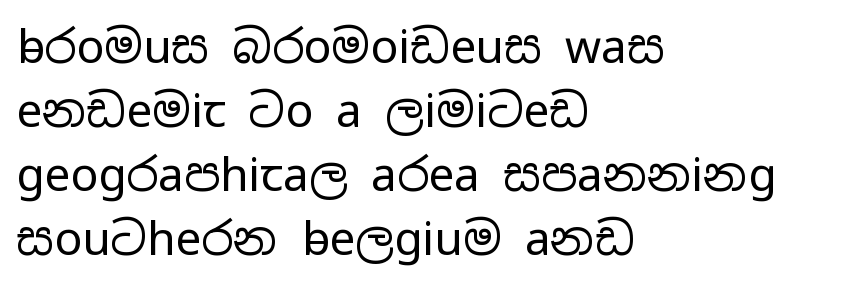
The image shows 46 px regular-weight, wide sans-serif type, upright; set left-aligned, normal line spacing (1.39x), normal letter spacing, not underlined; low stroke contrast and a medium x-height.
